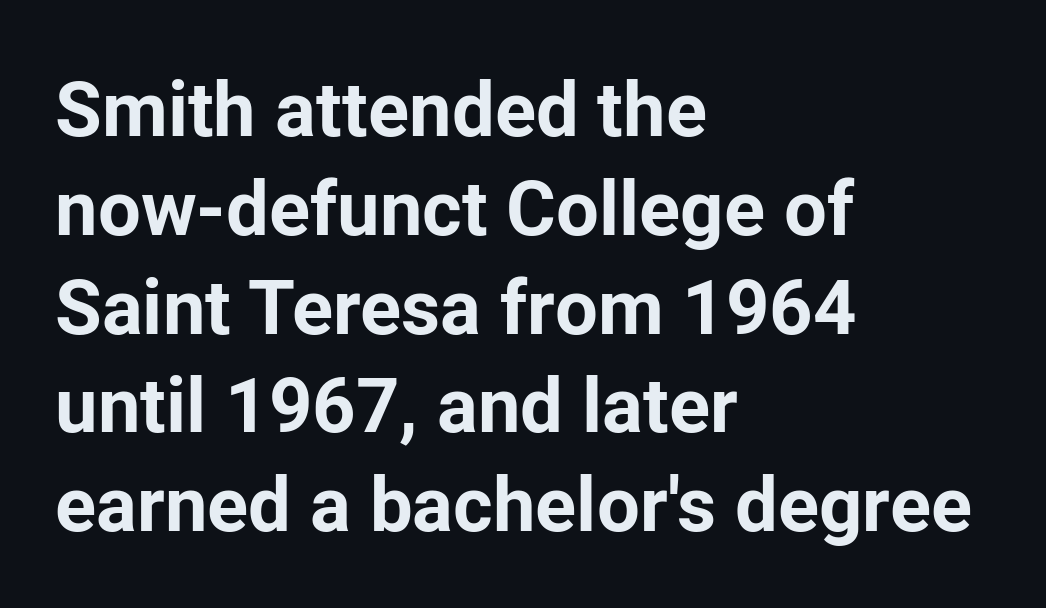
Unlike a traditional serif, this face leaves its strokes unadorned. A bare baseline throughout the passage. One glance says typical: line gaps are just what's usual. Its strokes are broad and dark, the hallmark of bold type. Observe the ordinary spacing: letters are neighbours, not strangers. The rag falls on the right side of this text block.
